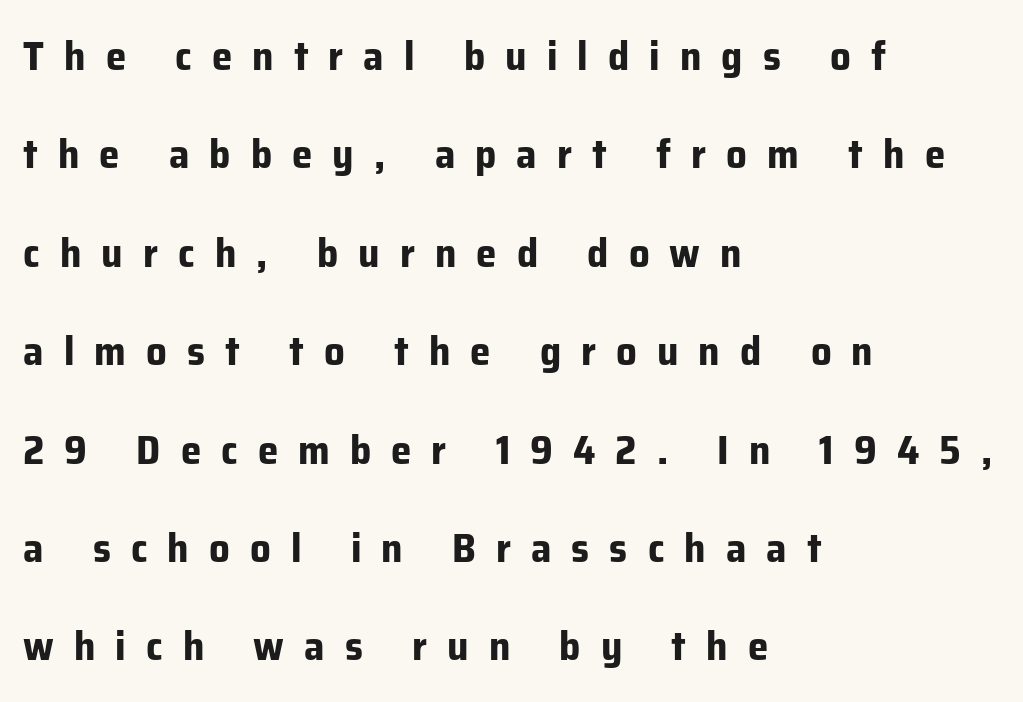
The image shows 41 px bold sans-serif type, upright; set left-aligned, loose line spacing (2.4x), unusually wide letter spacing (+0.49 em), not underlined; low stroke contrast and a medium x-height.
